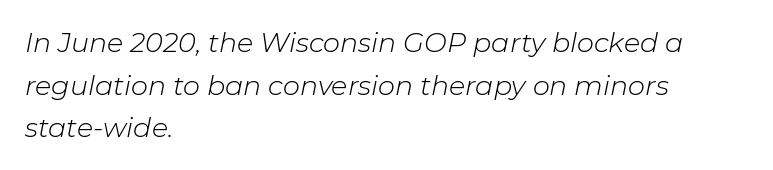
The image shows 27 px text type, italic (leaning right); set left-aligned, normal line spacing (1.58x), normal letter spacing, not underlined.
